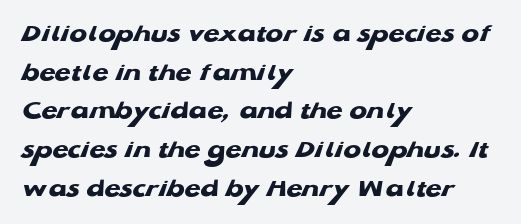
The image shows 26 px bold type; set left-aligned, normal line spacing (1.49x), normal letter spacing, not underlined.
